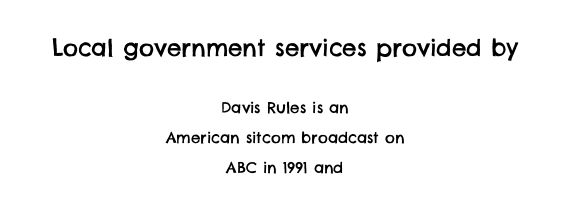
Q: Is the text underlined? A: No.
Q: How is the paragraph aligned? A: Centered.
Q: Is the spacing between letters normal or unusually wide? A: Normal.
Q: Is the spacing between lines tight, normal or loose? A: Loose.
Q: Which block of text is set in a larger size, the first (top) or the second (bottom)? A: The first (top) one.
